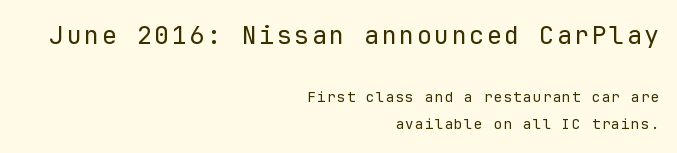
Does the lettering tilt? It doesn't — this is upright. The lines are spread far apart with generous leading. Bigger letters appear in the top chunk; the bottom chunk is reduced. Clear beneath every line of the passage. Every row of glyphs terminates at an identical x-position on the right.
